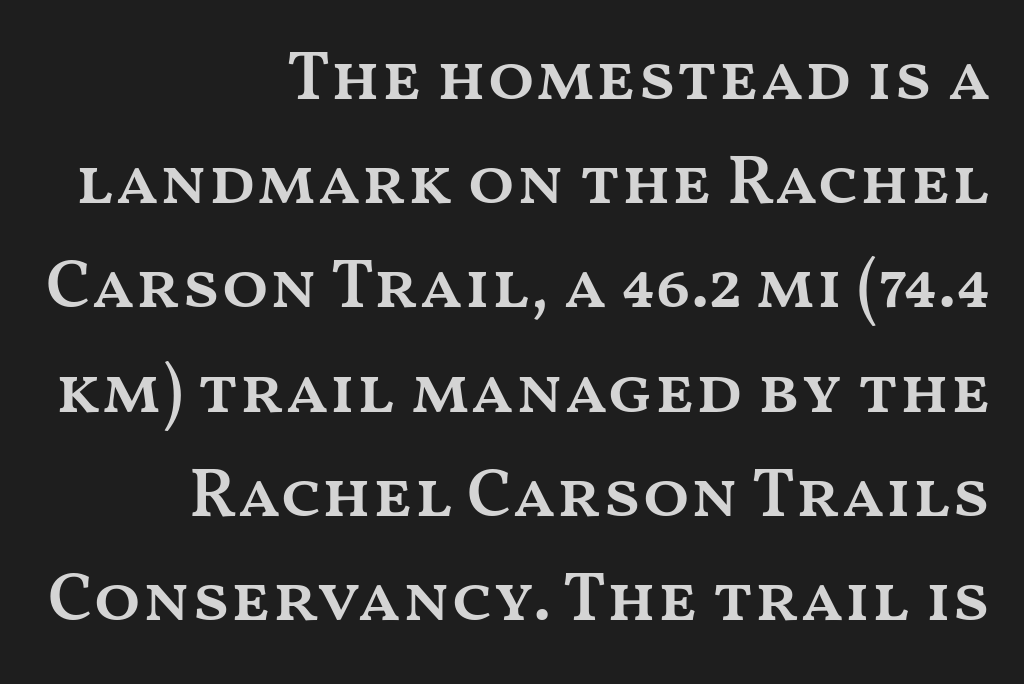
Rows of type keep a routine distance in the vertical direction. Stems and bowls a touch heavier than normal — semibold. The paragraph has a hard right edge and a soft left edge. The tracking reads as untouched default to a designer's eye.
